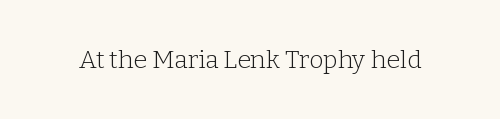
The image shows 25 px text type, upright; set normal letter spacing, not underlined.
